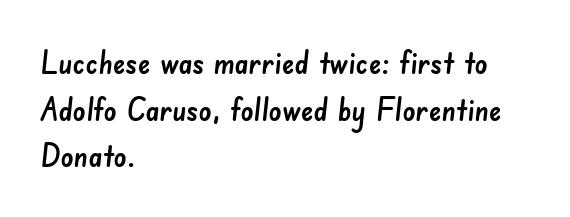
The image shows 32 px sans-serif type; set left-aligned, normal line spacing (1.46x), normal letter spacing, not underlined; low stroke contrast and a small x-height.
